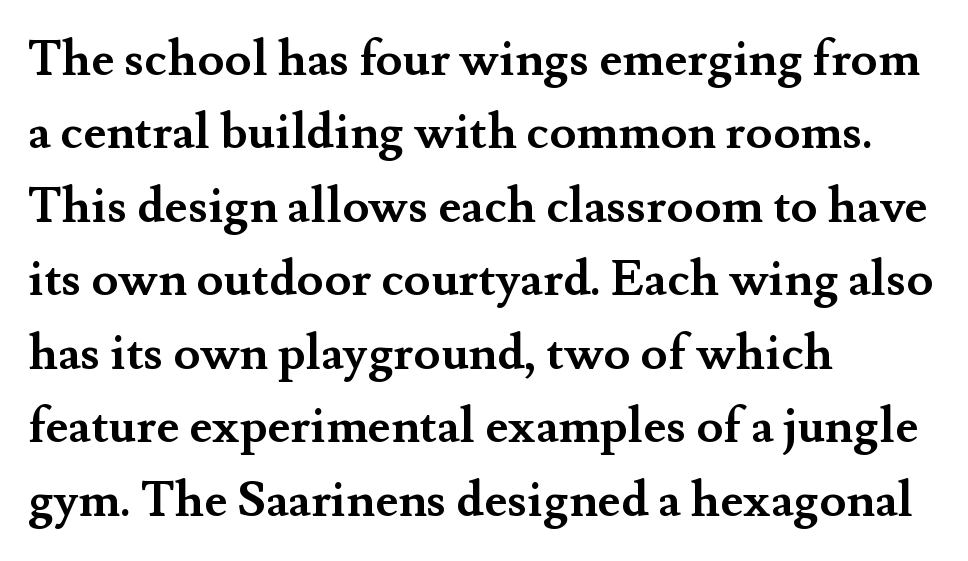
{"serif": "yes", "italic": "no", "bold": "yes", "weight": "semibold", "width": "normal", "stroke_contrast": "medium", "x_height": "small", "monospaced": "no", "underline": "no", "align": "left", "line_spacing": "normal", "line_spacing_ratio": 1.5, "letter_spacing": "normal", "letter_spacing_em": 0.0, "glyph_px": 49}
